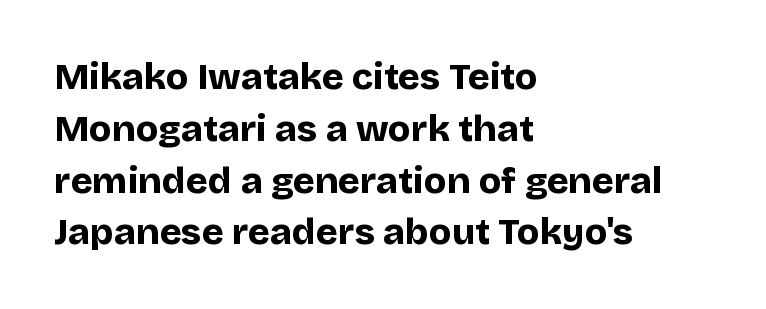
The image shows 37 px bold sans-serif type, upright; set left-aligned, normal line spacing (1.4x), normal letter spacing, not underlined; low stroke contrast and a large x-height.
